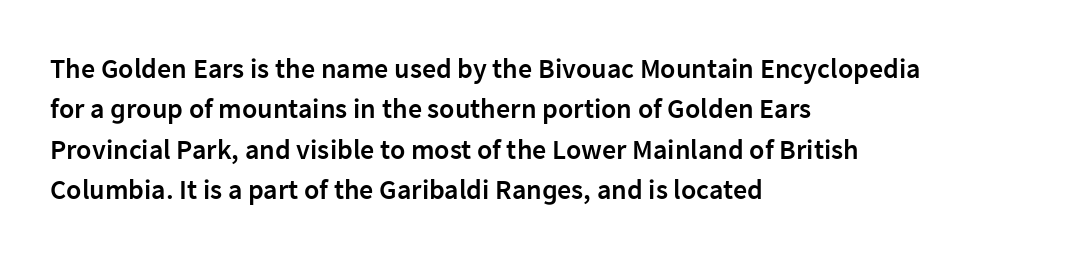
{"serif": "no", "italic": "no", "bold": "semi", "weight": "semibold", "width": "normal", "stroke_contrast": "low", "x_height": "medium", "monospaced": "no", "underline": "no", "align": "left", "line_spacing": "normal", "line_spacing_ratio": 1.44, "letter_spacing": "normal", "letter_spacing_em": 0.0, "glyph_px": 28}
